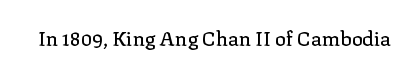
These lines keep a tight, regular rhythm from letter to letter. Unmarked baselines from the first word to the last. Italic: no, the glyphs are upright roman.
